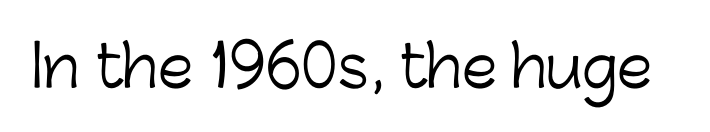
Ascenders rise straight up at ninety degrees. The area under the type is left untouched. Do the characters align in a grid? No, the font is proportional. This sample uses plain, unmodified letter spacing. Classification — sans serif. The passage shown is not bold in any degree.
